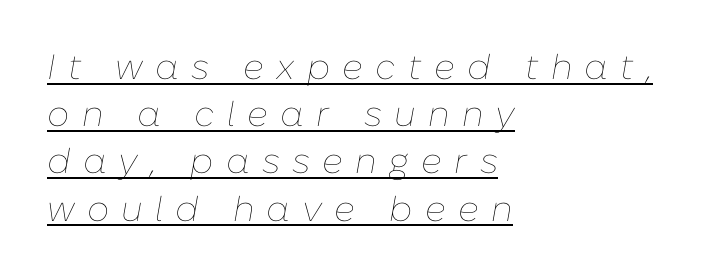
{"italic": "yes", "lean": "right", "slant_degrees": 10, "bold": "no", "weight": "thin", "width": "normal", "stroke_contrast": "low", "x_height": "medium", "monospaced": "no", "underline": "yes", "align": "left", "line_spacing": "normal", "line_spacing_ratio": 1.35, "letter_spacing": "wide", "letter_spacing_em": 0.35, "glyph_px": 35}
